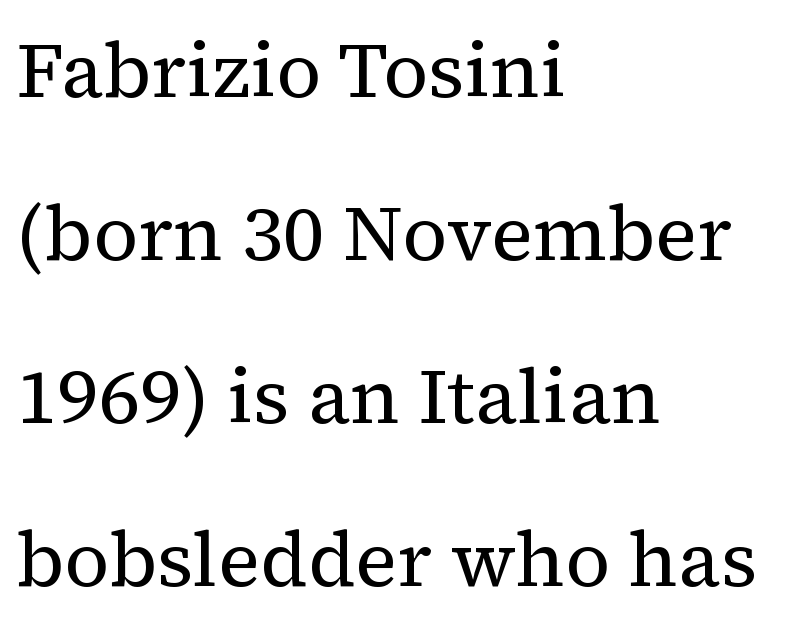
Upright lettering throughout. The baseline area is clear. Layout note: lines flush left. Interline gaps are noticeably wide in this sample.
